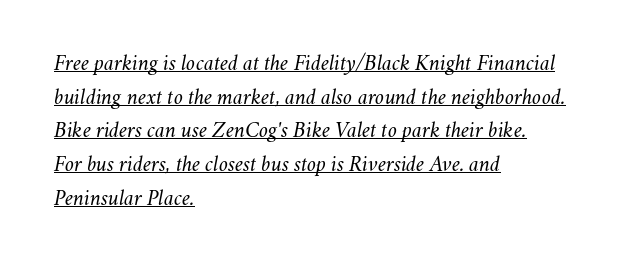
The image shows 22 px text type, italic (leaning right); set left-aligned, normal line spacing (1.53x), normal letter spacing, underlined.
